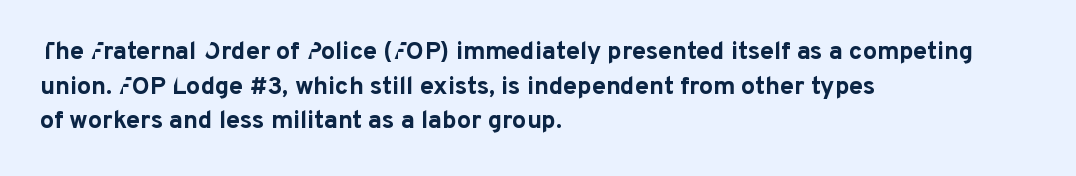
Q: Is the text bold? A: Yes.
Q: Is the text italic (slanted)? A: No, it is upright.
Q: Is the text underlined? A: No.
Q: How is the paragraph aligned? A: Left-aligned.
Q: Is the spacing between letters normal or unusually wide? A: Normal.
Q: Is the spacing between lines tight, normal or loose? A: Normal.
